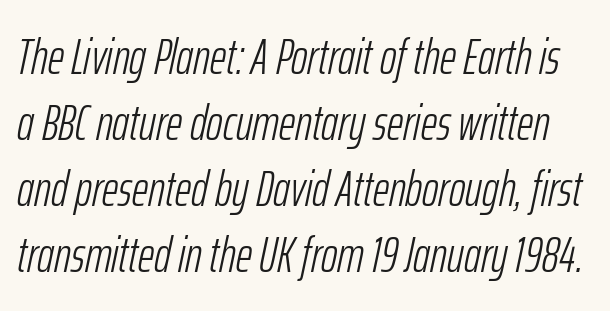
The image shows 50 px light, condensed type, italic (leaning right); set normal line spacing (1.32x), normal letter spacing, not underlined; low stroke contrast and a medium x-height.
